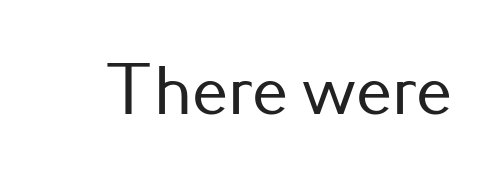
The type is set solid horizontally, with unmodified tracking. The space directly below the letters is spotless. The letters advance in unequal steps, a hallmark of proportional type. Font category for this specimen: sans-serif. Style check: upright.
